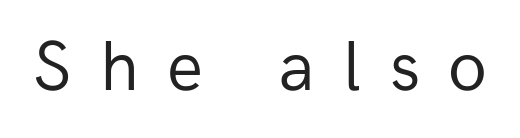
The image shows 71 px regular-weight sans-serif type, upright; set unusually wide letter spacing (+0.4 em), not underlined; low stroke contrast and a medium x-height.
